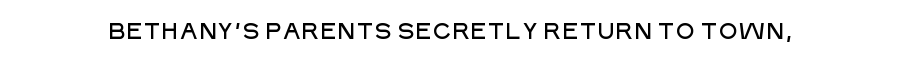
Tall strokes in this sample are plumb rather than angled. Short note: letters normally spaced. Lines of text with bare space underneath.
